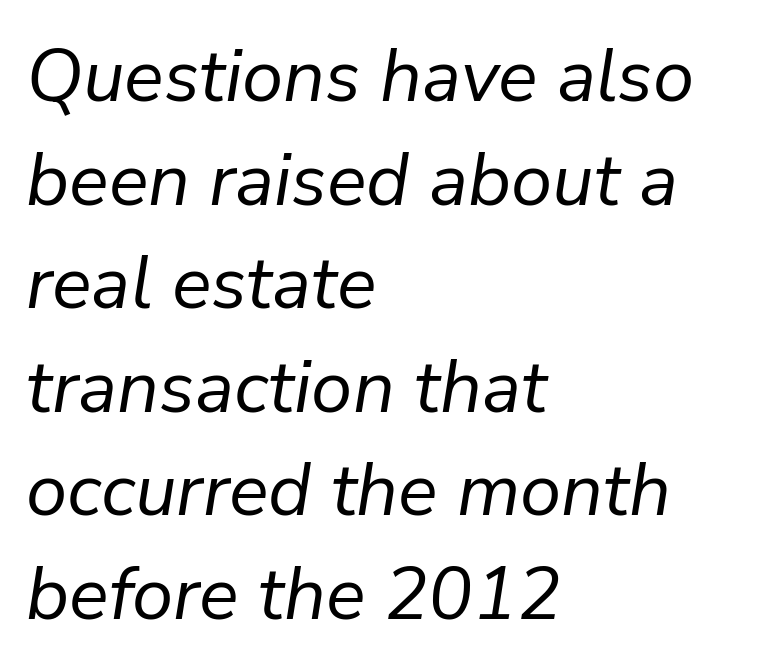
The image shows 74 px regular-weight type, italic (leaning right); set left-aligned, normal line spacing (1.4x), normal letter spacing, not underlined; low stroke contrast and a medium x-height.
